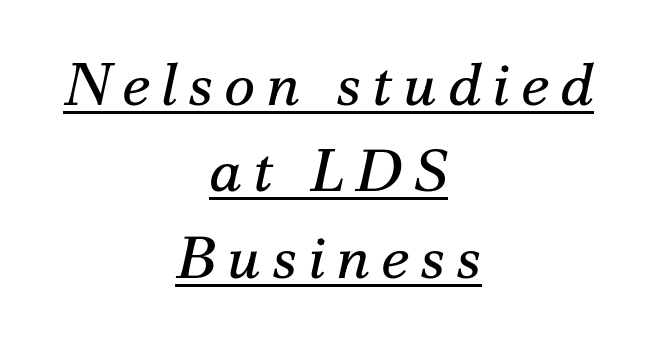
The image shows 60 px regular-weight serif type, italic (leaning right); set centered, normal line spacing (1.44x), underlined; medium stroke contrast and a small x-height.
